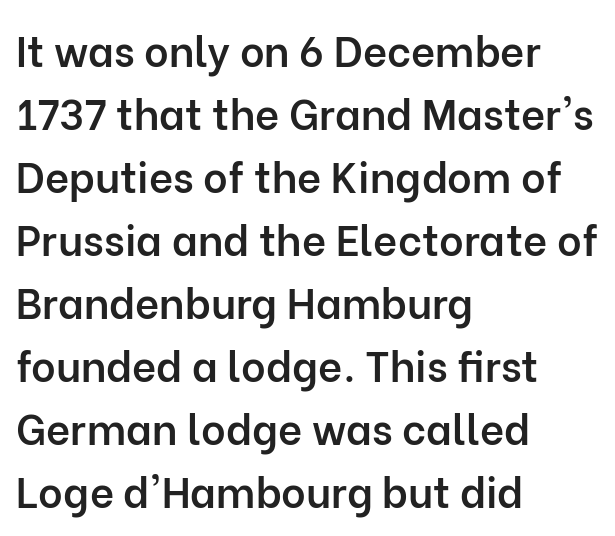
Q: Is the text bold? A: Semi-bold.
Q: Is the text italic (slanted)? A: No, it is upright.
Q: Is the typeface a serif or a sans-serif typeface? A: Sans-serif.
Q: Is the text underlined? A: No.
Q: How is the paragraph aligned? A: Left-aligned.
Q: Is the spacing between letters normal or unusually wide? A: Normal.
Q: Is the spacing between lines tight, normal or loose? A: Normal.
Q: Width (condensed, normal, or wide)? A: Normal.
Q: Stroke contrast? A: Low.
Q: x-height? A: Medium.
Q: Monospaced? A: No.
